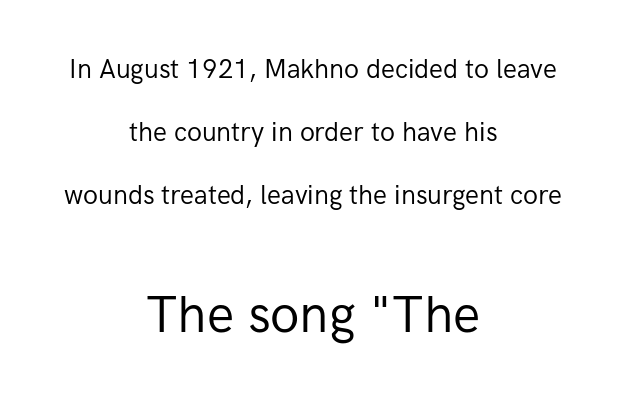
The image shows 51 px regular-weight sans-serif type, upright; set centered, loose line spacing (2.42x), normal letter spacing, not underlined; the second (bottom) block is 1.96x larger; low stroke contrast and a medium x-height.
